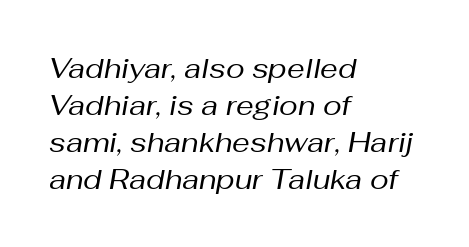
The image shows 28 px regular-weight type, italic (leaning right); set left-aligned, normal line spacing (1.32x), normal letter spacing, not underlined; medium stroke contrast and a medium x-height.
